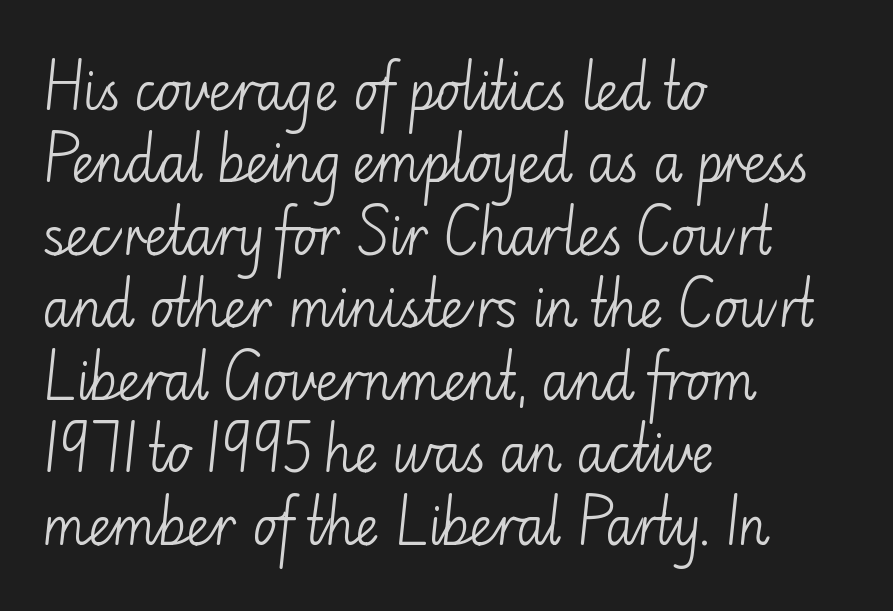
{"serif": "no", "bold": "no", "weight": "light", "width": "normal", "stroke_contrast": "low", "x_height": "small", "monospaced": "no", "underline": "no", "align": "left", "line_spacing": "normal", "line_spacing_ratio": 1.42, "letter_spacing": "normal", "letter_spacing_em": 0.0, "glyph_px": 51}
